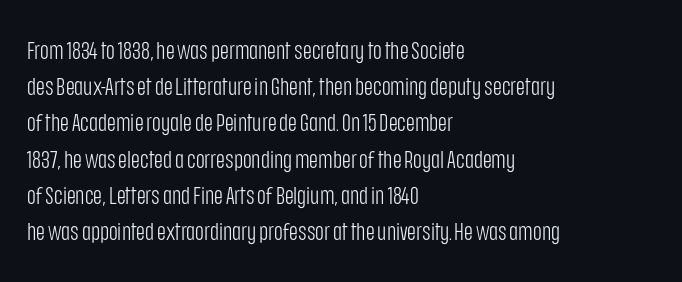
The image shows 24 px text type, upright; set left-aligned, normal line spacing (1.51x), normal letter spacing, not underlined.
